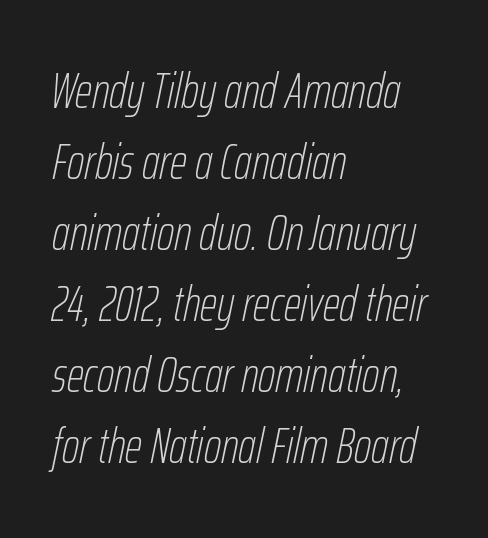
The image shows 49 px thin, condensed type, italic (leaning right); set left-aligned, normal line spacing (1.45x), normal letter spacing, not underlined; low stroke contrast and a medium x-height.
